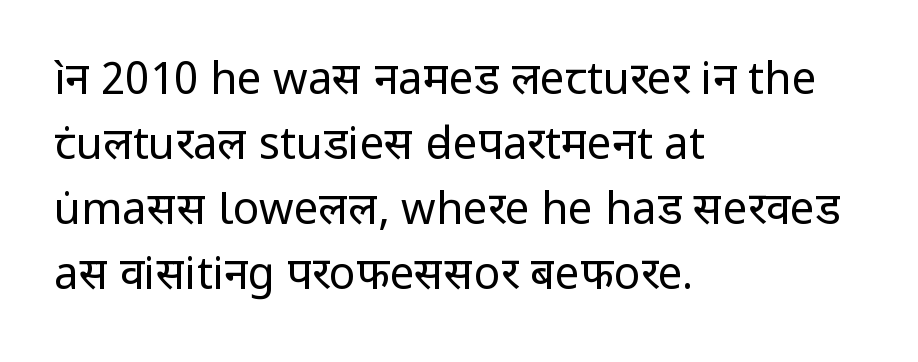
The image shows 44 px regular-weight sans-serif type, upright; set left-aligned, normal line spacing (1.48x), normal letter spacing, not underlined; low stroke contrast and a medium x-height.
